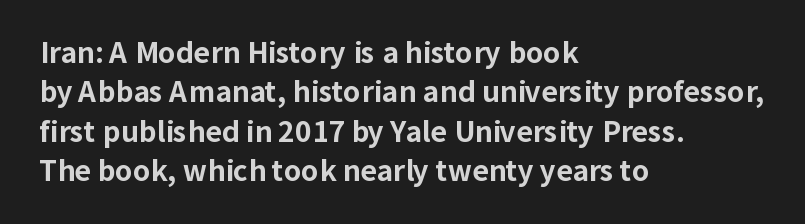
The image shows 28 px bold sans-serif type, upright; set left-aligned, normal line spacing (1.41x), normal letter spacing, not underlined; low stroke contrast and a medium x-height.
